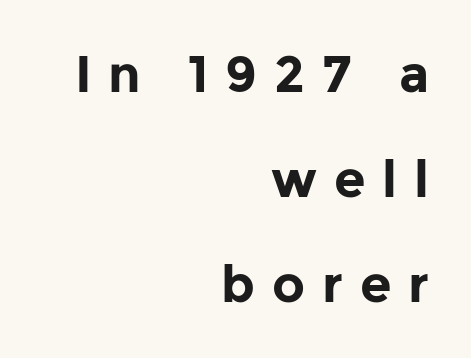
This sample trades compactness for vertical openness between lines. Lines of text with bare space underneath. These words are printed bold, with thick strokes throughout. You could not count columns in this text — the font is proportionally spaced. Posture: vertical. Is this a sans? Yes — the strokes have no serifs.
